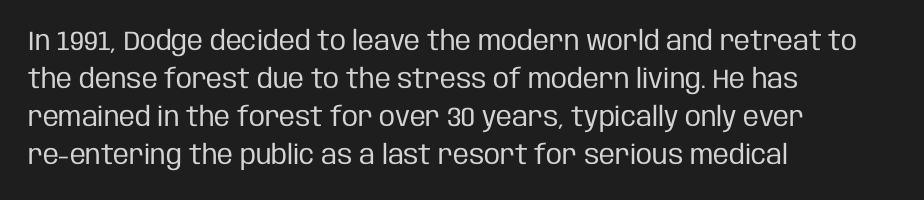
The image shows 27 px text type, upright; set left-aligned, normal line spacing (1.41x), normal letter spacing, not underlined.
